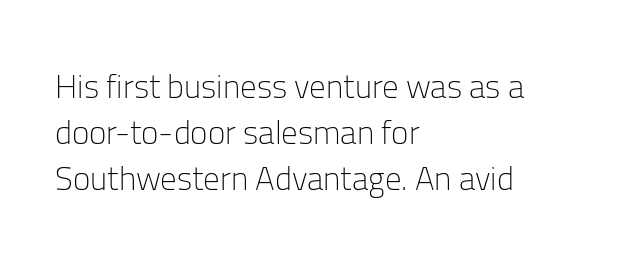
The image shows 33 px light sans-serif type, upright; set left-aligned, normal line spacing (1.39x), normal letter spacing, not underlined; low stroke contrast and a medium x-height.
